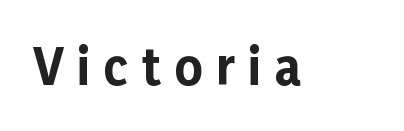
The image shows 49 px bold sans-serif type, upright; set unusually wide letter spacing (+0.27 em), not underlined; low stroke contrast and a medium x-height.
